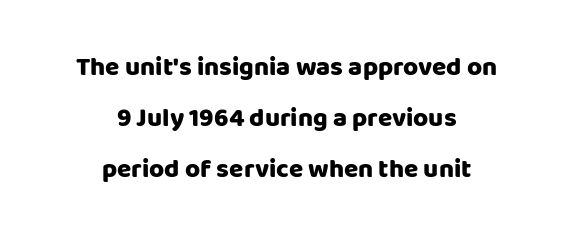
The image shows 26 px bold type, upright; set centered, loose line spacing (1.96x), normal letter spacing, not underlined.
